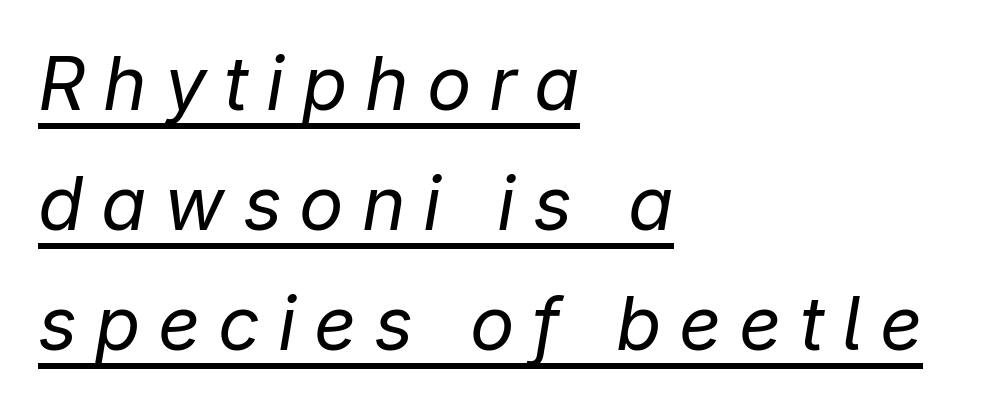
Q: Is the text bold? A: No.
Q: Is the text italic (slanted)? A: Yes, it leans right by about 9 degrees.
Q: Is the text underlined? A: Yes.
Q: How is the paragraph aligned? A: Left-aligned.
Q: Is the spacing between letters normal or unusually wide? A: Unusually wide.
Q: Is the spacing between lines tight, normal or loose? A: Normal.
Q: Width (condensed, normal, or wide)? A: Normal.
Q: Stroke contrast? A: Low.
Q: x-height? A: Medium.
Q: Monospaced? A: No.
